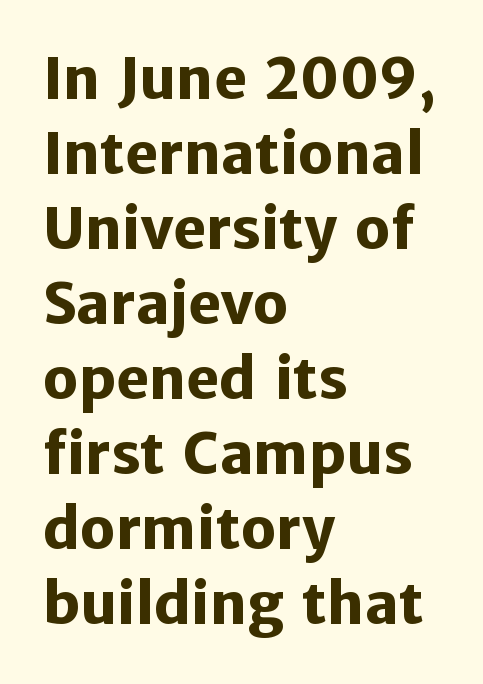
Tracking here is standard; glyphs follow each other at the usual distance. Rendered with straight, roman letterforms. Left-aligned paragraph, ragged on the right. Grotesque or geometric, the face here clearly has no serifs.
